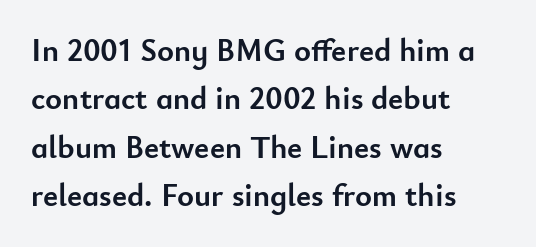
Short and long lines alike share a common starting point at left. Posture: vertical. The sample has been set heavy, in full bold. Lines of text with bare space underneath.
